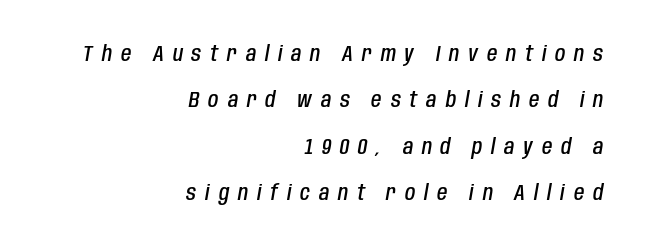
The image shows 21 px text type, italic (leaning right); set right-aligned, loose line spacing (2.21x), unusually wide letter spacing (+0.42 em), not underlined.
